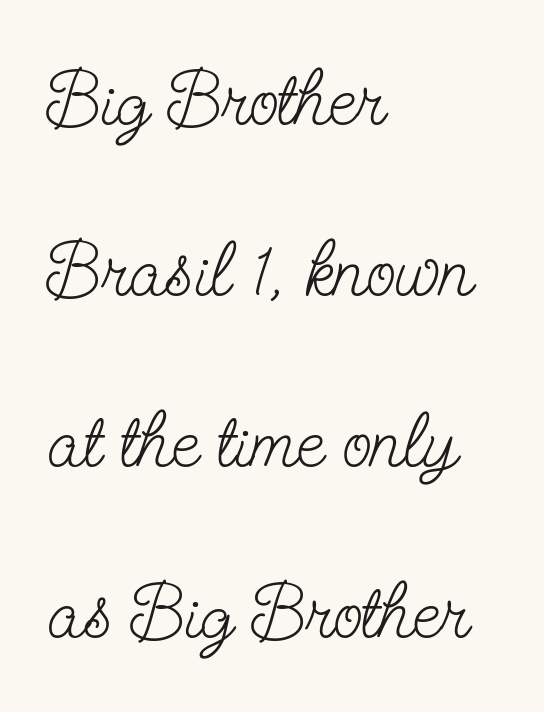
The image shows 77 px light, condensed serif type; set left-aligned, loose line spacing (2.22x), normal letter spacing, not underlined; low stroke contrast and a small x-height.
